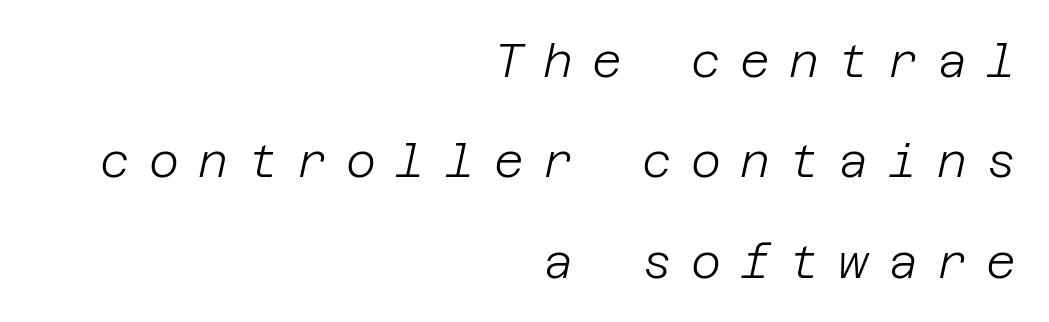
You can tell it's italic because the verticals aren't actually vertical. Compared with a typical body face, this is equally light or lighter still. If you measured baseline to baseline, you'd find a long distance. Descenders hang freely into open space. The rendering inserts visible extra space after every character.
